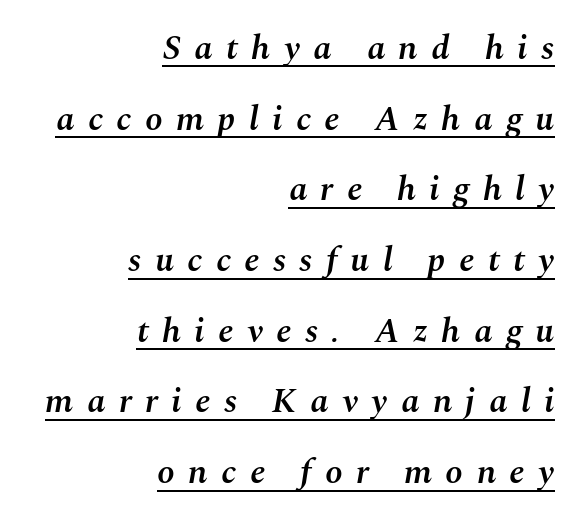
Q: Is the text bold? A: Semi-bold.
Q: Is the text italic (slanted)? A: Yes, it leans right by about 10 degrees.
Q: Is the text underlined? A: Yes.
Q: How is the paragraph aligned? A: Right-aligned.
Q: Is the spacing between letters normal or unusually wide? A: Unusually wide.
Q: Is the spacing between lines tight, normal or loose? A: Loose.
Q: Width (condensed, normal, or wide)? A: Normal.
Q: Stroke contrast? A: Medium.
Q: x-height? A: Medium.
Q: Monospaced? A: No.
